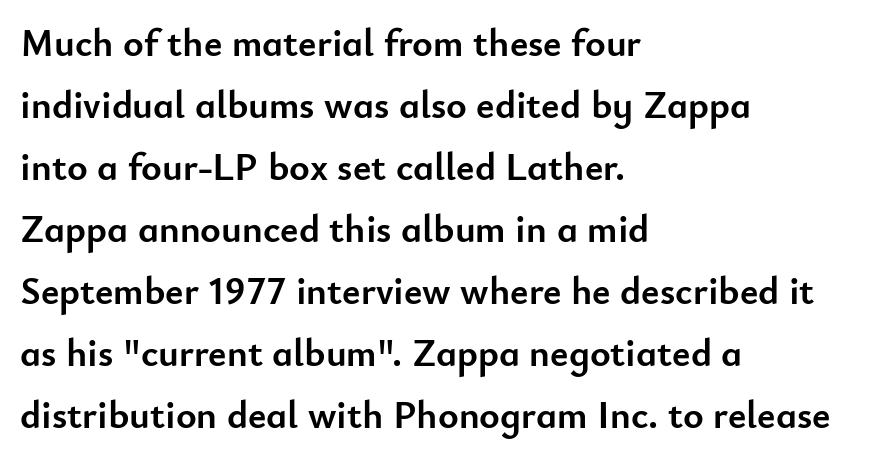
The passage shown is typed in a proportional face where columns would drift. The words here are not underlined. Alignment: flush left. This sample uses a sans-serif face. You can tell it's not italic because the verticals are truly vertical.
